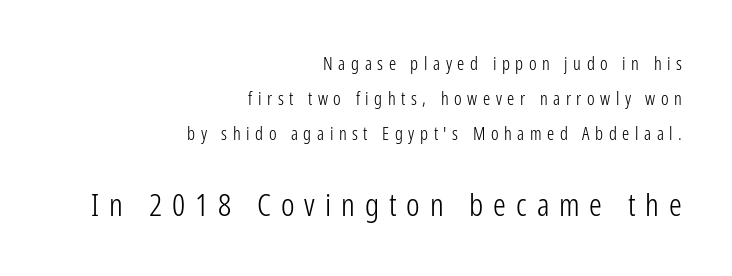
Q: Is the text bold? A: No.
Q: Is the text italic (slanted)? A: No, it is upright.
Q: Is the typeface a serif or a sans-serif typeface? A: Sans-serif.
Q: Is the text underlined? A: No.
Q: How is the paragraph aligned? A: Right-aligned.
Q: Is the spacing between letters normal or unusually wide? A: Unusually wide.
Q: Is the spacing between lines tight, normal or loose? A: Loose.
Q: Which block of text is set in a larger size, the first (top) or the second (bottom)? A: The second (bottom) one.
Q: Width (condensed, normal, or wide)? A: Condensed.
Q: Stroke contrast? A: Low.
Q: x-height? A: Medium.
Q: Monospaced? A: No.
